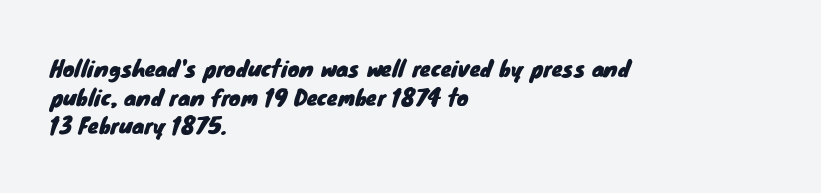
{"underline": "no", "align": "left", "line_spacing": "normal", "line_spacing_ratio": 1.3, "letter_spacing": "normal", "letter_spacing_em": 0.0, "glyph_px": 22}
